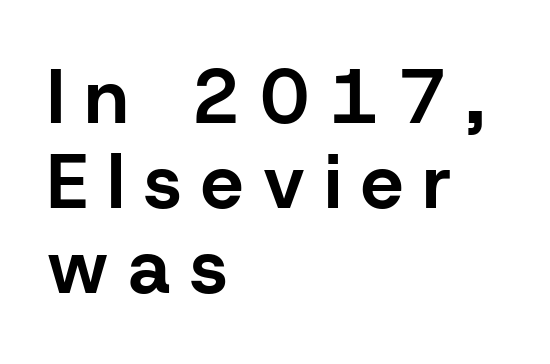
{"serif": "no", "italic": "no", "bold": "yes", "weight": "bold", "width": "normal", "stroke_contrast": "low", "x_height": "medium", "monospaced": "no", "underline": "no", "align": "left", "line_spacing": "tight", "line_spacing_ratio": 1.12, "letter_spacing": "wide", "letter_spacing_em": 0.26, "glyph_px": 76}
